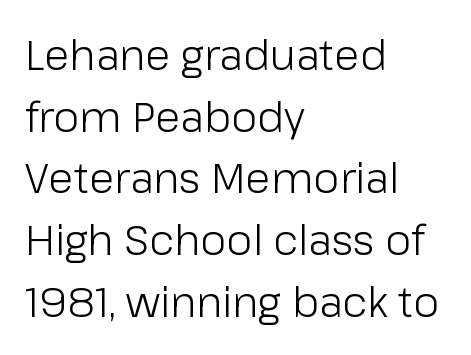
Q: Is the text bold? A: No.
Q: Is the text italic (slanted)? A: No, it is upright.
Q: Is the typeface a serif or a sans-serif typeface? A: Sans-serif.
Q: Is the text underlined? A: No.
Q: How is the paragraph aligned? A: Left-aligned.
Q: Is the spacing between letters normal or unusually wide? A: Normal.
Q: Is the spacing between lines tight, normal or loose? A: Normal.
Q: Width (condensed, normal, or wide)? A: Normal.
Q: Stroke contrast? A: Low.
Q: x-height? A: Medium.
Q: Monospaced? A: No.
